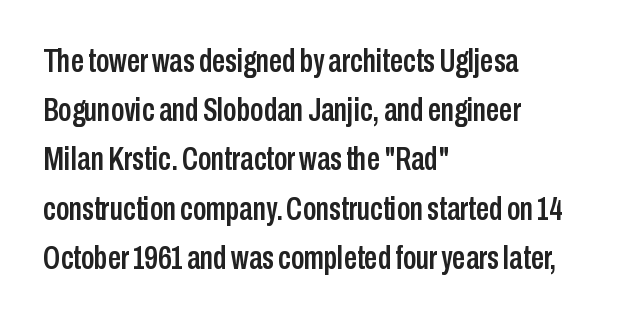
Q: Is the text italic (slanted)? A: No, it is upright.
Q: Is the typeface a serif or a sans-serif typeface? A: Sans-serif.
Q: Is the text underlined? A: No.
Q: How is the paragraph aligned? A: Left-aligned.
Q: Is the spacing between letters normal or unusually wide? A: Normal.
Q: Is the spacing between lines tight, normal or loose? A: Normal.
Q: Width (condensed, normal, or wide)? A: Condensed.
Q: Stroke contrast? A: Low.
Q: x-height? A: Medium.
Q: Monospaced? A: No.
